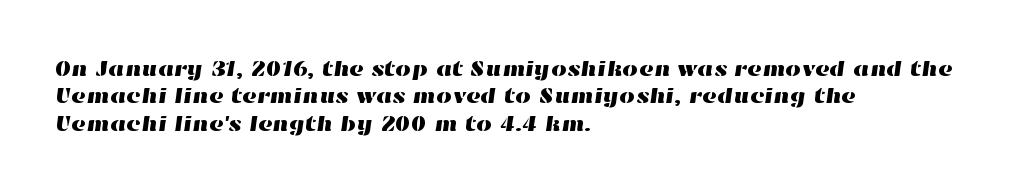
Which margin do the lines hug? The left one — the right edge is uneven. The space directly below the letters is spotless. Spacing between characters is what you'd get straight out of the box.
